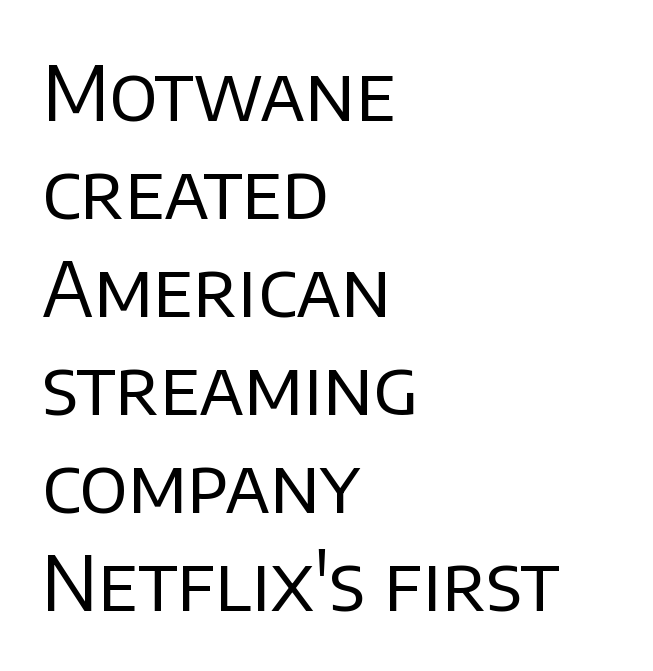
{"serif": "no", "italic": "no", "bold": "no", "weight": "regular", "width": "normal", "stroke_contrast": "low", "x_height": "large", "monospaced": "no", "underline": "no", "align": "left", "line_spacing": "normal", "line_spacing_ratio": 1.29, "letter_spacing": "normal", "letter_spacing_em": 0.0, "glyph_px": 76}
